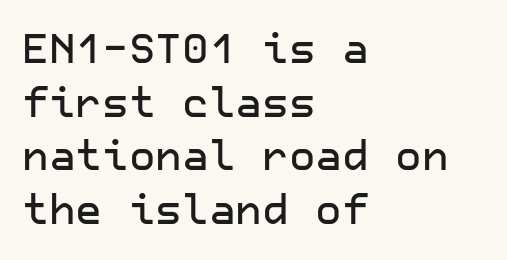
Q: Is the text italic (slanted)? A: No, it is upright.
Q: Is the typeface a serif or a sans-serif typeface? A: Sans-serif.
Q: Is the text underlined? A: No.
Q: How is the paragraph aligned? A: Left-aligned.
Q: Is the spacing between letters normal or unusually wide? A: Normal.
Q: Is the spacing between lines tight, normal or loose? A: Normal.
Q: Width (condensed, normal, or wide)? A: Normal.
Q: Stroke contrast? A: Low.
Q: x-height? A: Medium.
